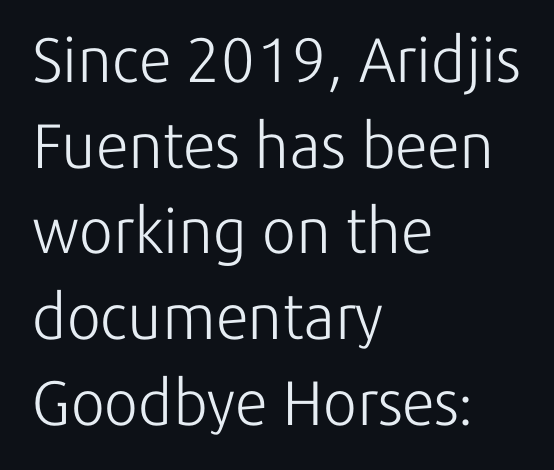
A typesetter would call this proportional, since set widths differ per character. Nobody touched the tracking dial on this one. This sample is left-justified, so line endings fall wherever the words run out. These glyphs show unthickened strokes, regular width or finer. Baseline-to-baseline distance is the conventional proportion of letter height. The letters stand straight up with perfectly vertical stems.
